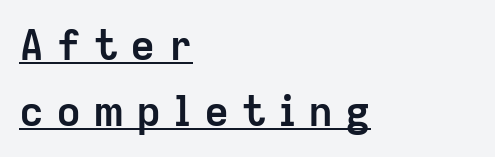
Q: Is the text bold? A: Yes.
Q: Is the text italic (slanted)? A: No, it is upright.
Q: Is the typeface a serif or a sans-serif typeface? A: Sans-serif.
Q: Is the text underlined? A: Yes.
Q: How is the paragraph aligned? A: Left-aligned.
Q: Is the spacing between letters normal or unusually wide? A: Unusually wide.
Q: Is the spacing between lines tight, normal or loose? A: Normal.
Q: Width (condensed, normal, or wide)? A: Normal.
Q: Stroke contrast? A: Low.
Q: x-height? A: Medium.
Q: Monospaced? A: No.
